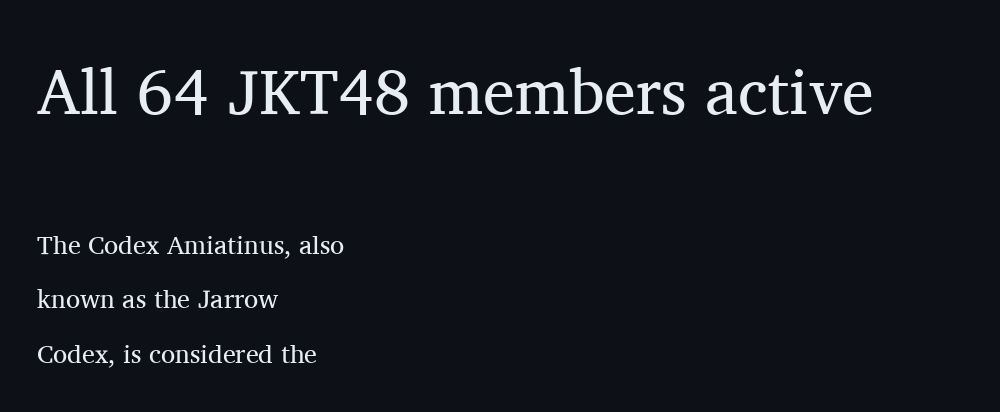
Designer's note — italics off, roman on. Clear beneath every line of the passage. This reads as an unemphasized weight, regular at the heaviest. Think of a printed novel: that variable character pitch is what you see here.
